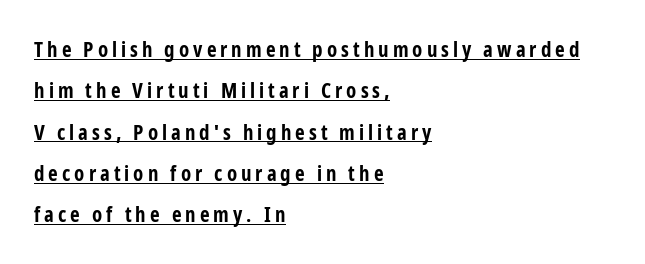
Unlike italic type, these characters show no tilt at all. Does the weight exceed regular? Yes, all the way to bold. A baseline rule has been typeset under these characters. Compared with typical paragraphs, the rows here are farther apart. This rendering uses left alignment, leaving the right contour irregular.
